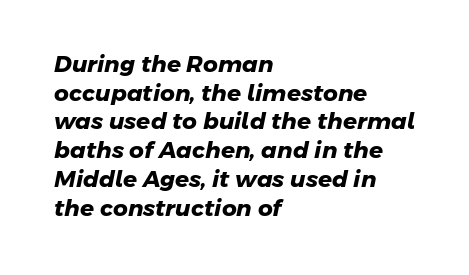
Notice how descenders clear the ascenders below comfortably — that's standard leading. The tracking reads as untouched default to a designer's eye. Stroke thickness is high; the sample reads as a true bold. Descenders hang freely into open space.
